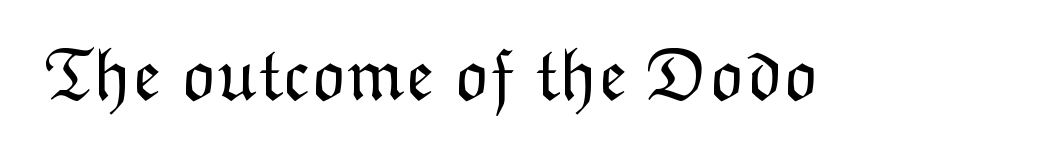
Descenders hang freely into open space. The rendering keeps characters at their native spacing. Weight: not bold — regular or lighter. The passage shown is typed in a proportional face where columns would drift. Rendered with straight, roman letterforms.
